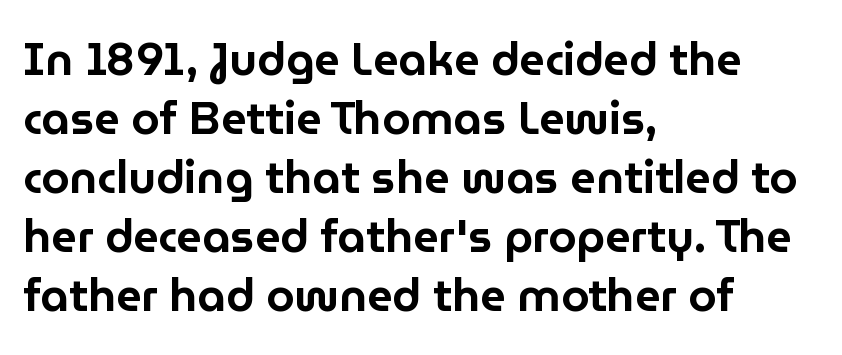
The lines sit at an ordinary, default distance from one another. Serif or sans? Sans — the stroke terminals are bare. Here the designer chose a conventional face with non-uniform glyph widths. Glyph-to-glyph distance matches everyday printed text.
